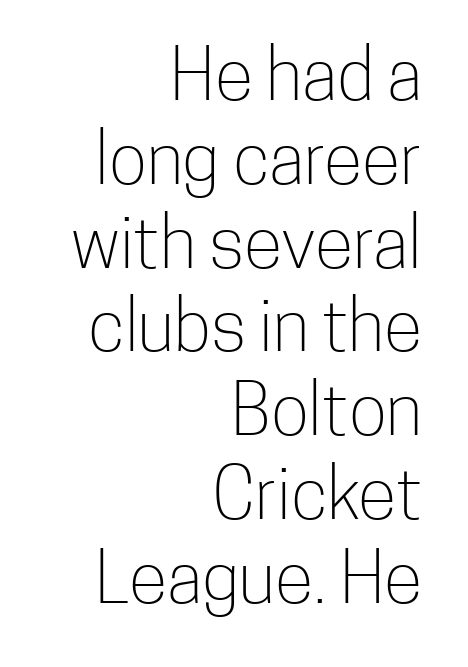
The image shows 71 px light, condensed sans-serif type, upright; set right-aligned, line spacing 1.18x, normal letter spacing, not underlined; low stroke contrast and a medium x-height.
